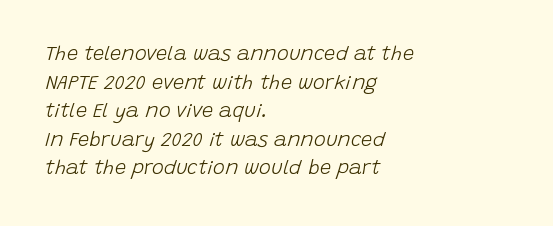
Q: Is the text bold? A: No.
Q: Is the text italic (slanted)? A: Yes, it leans right by about 15 degrees.
Q: Is the text underlined? A: No.
Q: How is the paragraph aligned? A: Left-aligned.
Q: Is the spacing between letters normal or unusually wide? A: Normal.
Q: Is the spacing between lines tight, normal or loose? A: Normal.
